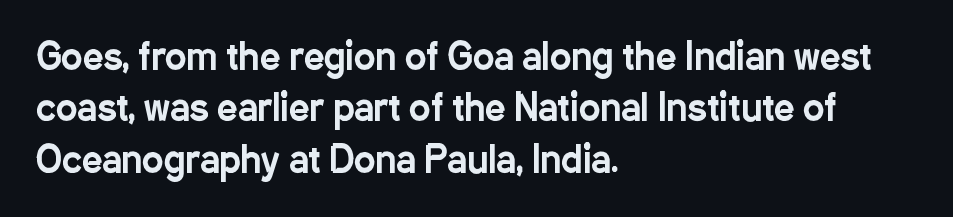
{"serif": "no", "italic": "no", "width": "condensed", "stroke_contrast": "low", "x_height": "medium", "monospaced": "no", "underline": "no", "align": "left", "line_spacing": "normal", "line_spacing_ratio": 1.43, "letter_spacing": "normal", "letter_spacing_em": 0.0, "glyph_px": 36}
